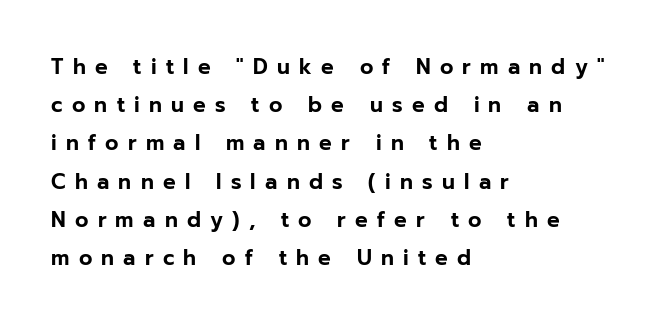
Q: Is the text italic (slanted)? A: No, it is upright.
Q: Is the text underlined? A: No.
Q: How is the paragraph aligned? A: Left-aligned.
Q: Is the spacing between letters normal or unusually wide? A: Unusually wide.
